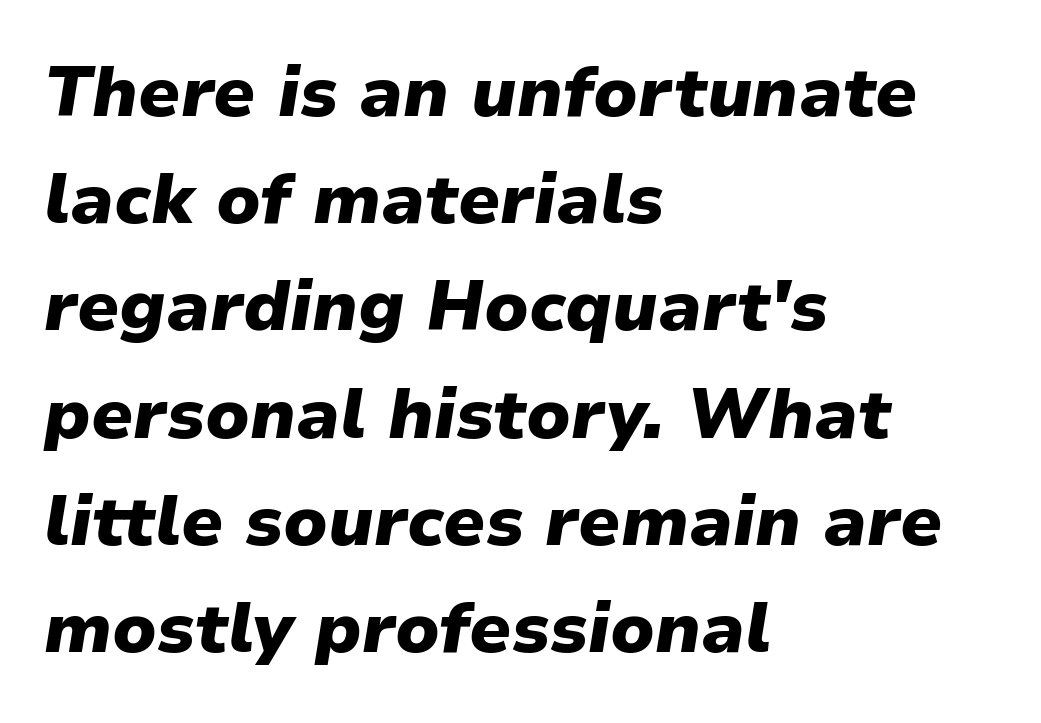
{"italic": "yes", "lean": "right", "slant_degrees": 9, "bold": "yes", "weight": "heavy", "width": "normal", "stroke_contrast": "low", "x_height": "medium", "monospaced": "no", "underline": "no", "align": "left", "line_spacing": "normal", "line_spacing_ratio": 1.51, "letter_spacing": "normal", "letter_spacing_em": 0.0, "glyph_px": 71}
